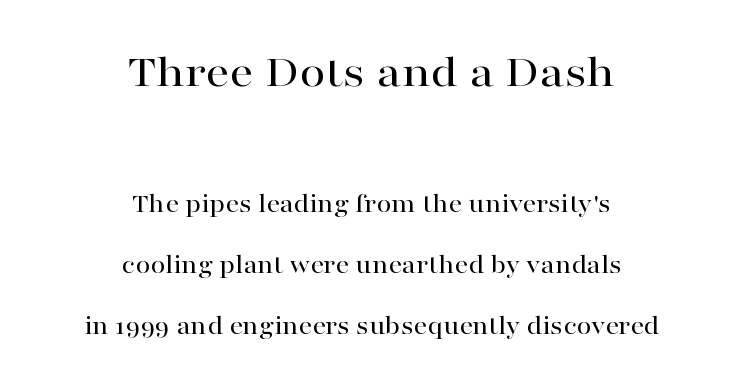
The image shows 47 px wide serif type, upright; set centered, loose line spacing (2.26x), normal letter spacing, not underlined; the first (top) block is 1.74x larger; high stroke contrast and a medium x-height.
